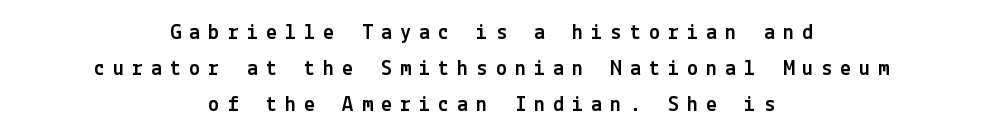
A typesetter would call this leading conventional body-copy spacing. What stands out about the letter spacing? Its width — letters are far apart. The text block is weighted toward neither margin, spreading evenly from the middle. The passage shown is not underscored anywhere.
